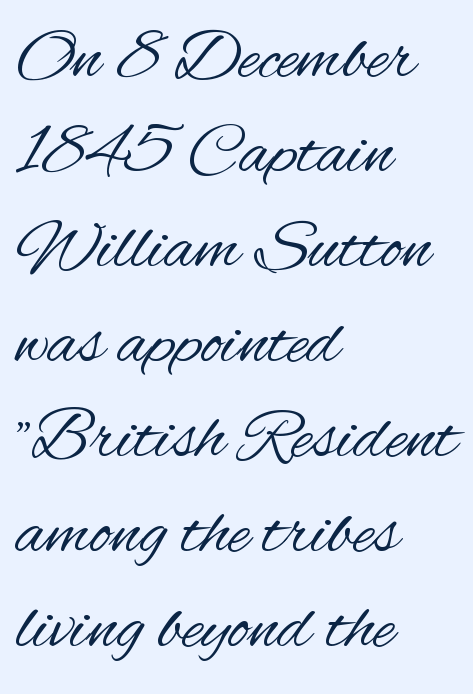
{"serif": "no", "bold": "no", "weight": "regular", "width": "condensed", "stroke_contrast": "medium", "x_height": "small", "monospaced": "no", "underline": "no", "align": "left", "line_spacing": "normal", "line_spacing_ratio": 1.32, "letter_spacing": "normal", "letter_spacing_em": 0.0, "glyph_px": 72}
